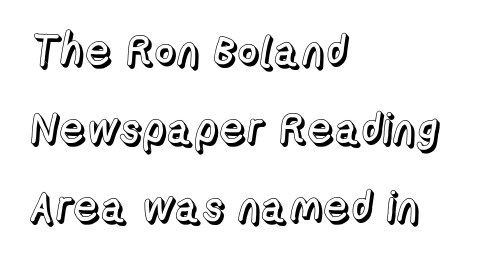
Q: Is the text italic (slanted)? A: Yes.
Q: Is the text underlined? A: No.
Q: How is the paragraph aligned? A: Left-aligned.
Q: Is the spacing between letters normal or unusually wide? A: Normal.
Q: Width (condensed, normal, or wide)? A: Normal.
Q: x-height? A: Medium.
Q: Monospaced? A: No.
